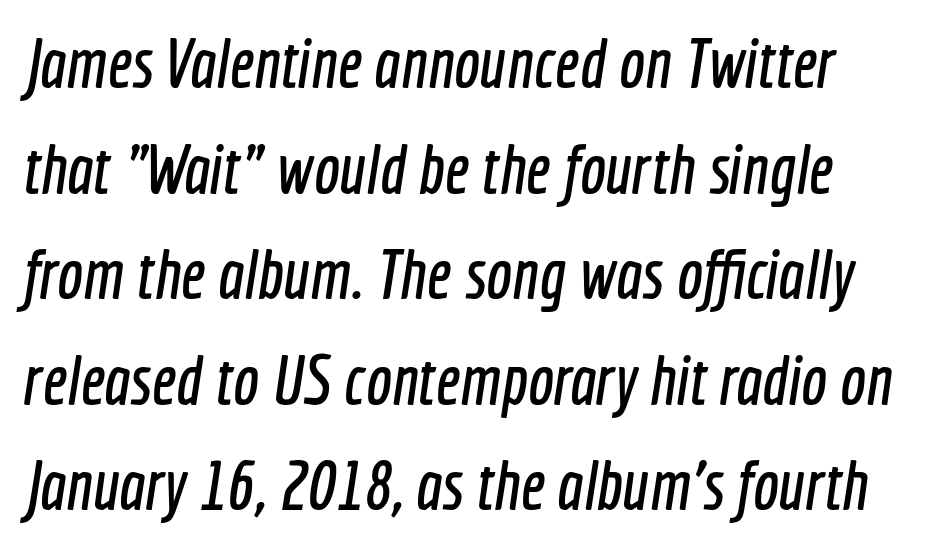
The image shows 69 px condensed sans-serif type; set normal line spacing (1.53x), normal letter spacing, not underlined; a medium x-height.
